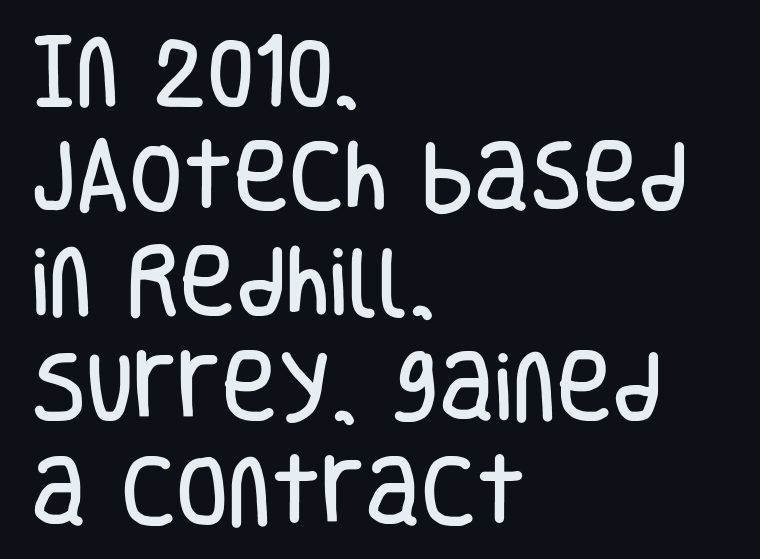
{"serif": "no", "italic": "no", "width": "condensed", "stroke_contrast": "low", "x_height": "large", "monospaced": "no", "underline": "no", "align": "left", "line_spacing": "normal", "line_spacing_ratio": 1.38, "letter_spacing": "normal", "letter_spacing_em": 0.0, "glyph_px": 76}
